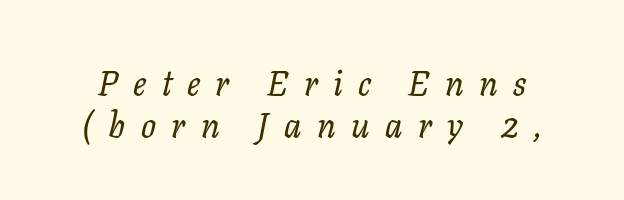
The rendering applies a slant to the glyphs. No word sits above an underline. The type family on display is of the serif kind. Spacing verdict: proportional, widths tailored to each character. Letter spacing: wide.
